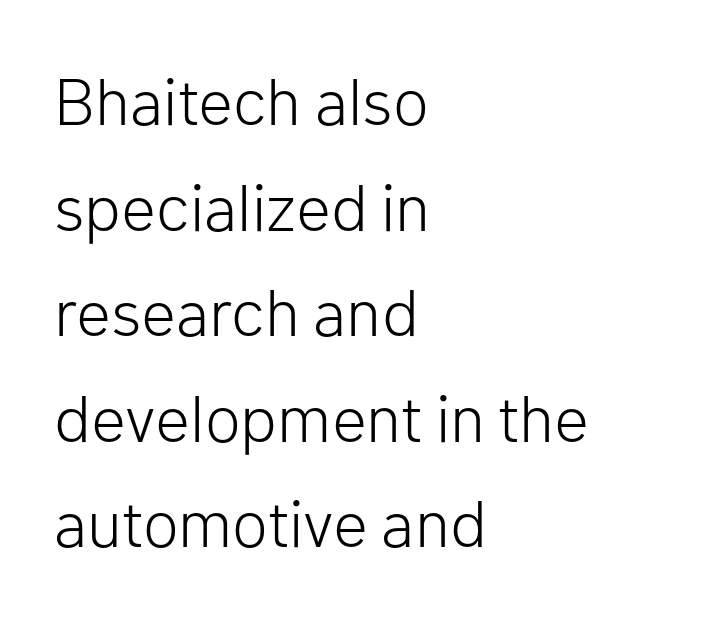
Q: Is the text bold? A: No.
Q: Is the text italic (slanted)? A: No, it is upright.
Q: Is the typeface a serif or a sans-serif typeface? A: Sans-serif.
Q: Is the text underlined? A: No.
Q: How is the paragraph aligned? A: Left-aligned.
Q: Is the spacing between letters normal or unusually wide? A: Normal.
Q: Is the spacing between lines tight, normal or loose? A: Normal.
Q: Width (condensed, normal, or wide)? A: Normal.
Q: Stroke contrast? A: Low.
Q: x-height? A: Medium.
Q: Monospaced? A: No.
